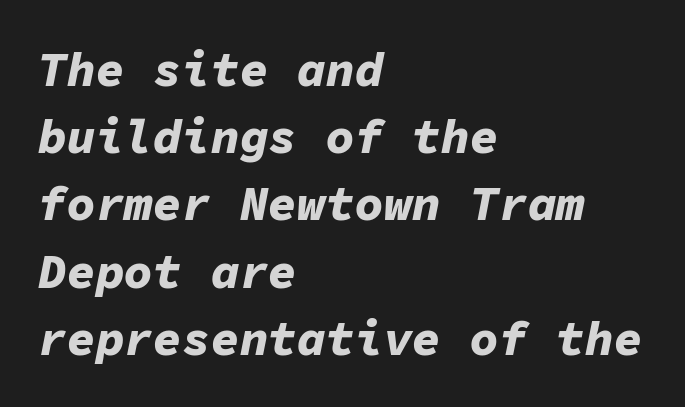
Q: Is the text bold? A: Yes.
Q: Is the text italic (slanted)? A: Yes, it leans right by about 11 degrees.
Q: Is the text underlined? A: No.
Q: How is the paragraph aligned? A: Left-aligned.
Q: Is the spacing between letters normal or unusually wide? A: Normal.
Q: Is the spacing between lines tight, normal or loose? A: Normal.
Q: Width (condensed, normal, or wide)? A: Normal.
Q: Stroke contrast? A: Low.
Q: x-height? A: Medium.
Q: Monospaced? A: Yes.
